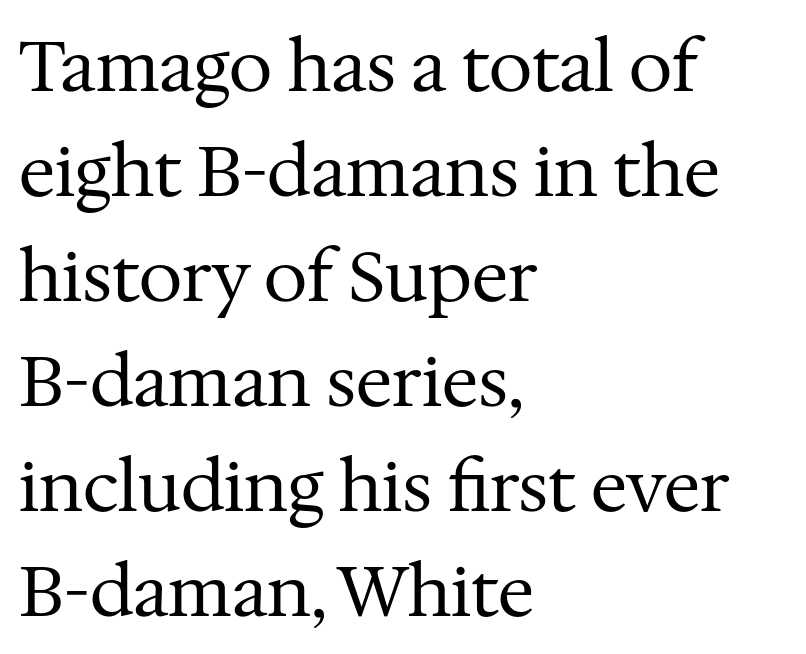
{"serif": "yes", "italic": "no", "bold": "no", "weight": "regular", "width": "normal", "stroke_contrast": "medium", "x_height": "medium", "monospaced": "no", "underline": "no", "align": "left", "line_spacing": "normal", "line_spacing_ratio": 1.5, "letter_spacing": "normal", "letter_spacing_em": 0.0, "glyph_px": 70}
